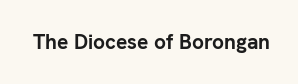
Q: Is the text bold? A: Yes.
Q: Is the text italic (slanted)? A: No, it is upright.
Q: Is the text underlined? A: No.
Q: Is the spacing between letters normal or unusually wide? A: Normal.
